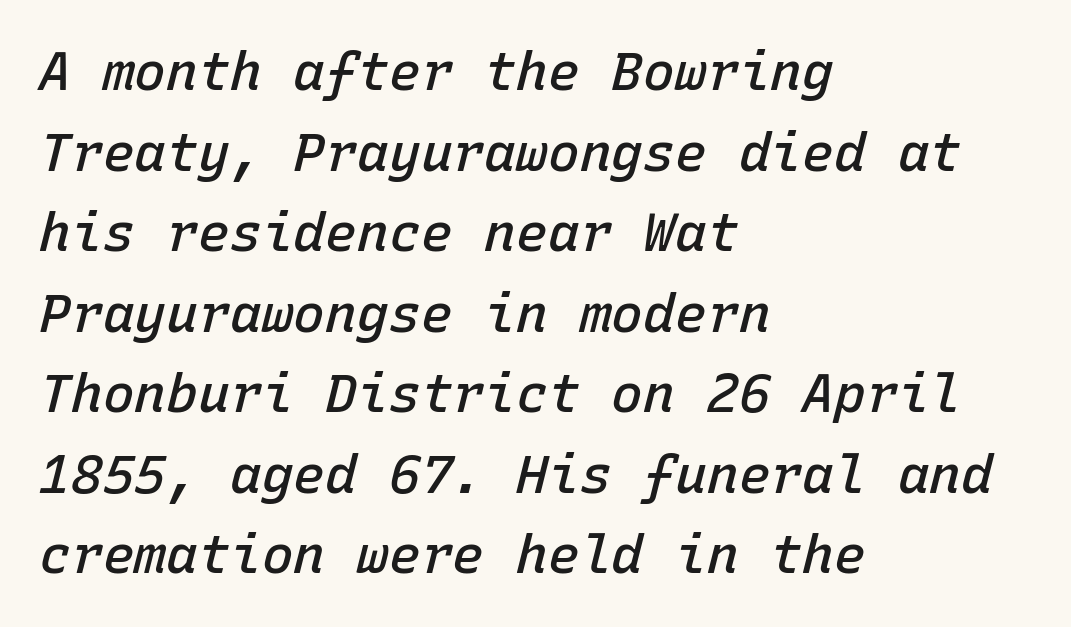
{"italic": "yes", "lean": "right", "slant_degrees": 15, "bold": "semi", "weight": "semibold", "width": "normal", "stroke_contrast": "low", "x_height": "medium", "monospaced": "yes", "underline": "no", "align": "left", "line_spacing": "normal", "line_spacing_ratio": 1.52, "letter_spacing": "normal", "letter_spacing_em": 0.0, "glyph_px": 53}
